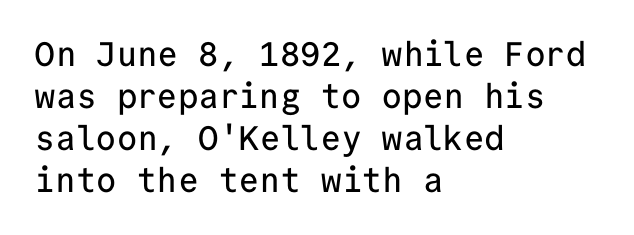
Q: Is the text italic (slanted)? A: No, it is upright.
Q: Is the typeface a serif or a sans-serif typeface? A: Sans-serif.
Q: Is the text underlined? A: No.
Q: How is the paragraph aligned? A: Left-aligned.
Q: Is the spacing between letters normal or unusually wide? A: Normal.
Q: Width (condensed, normal, or wide)? A: Normal.
Q: Stroke contrast? A: Low.
Q: x-height? A: Medium.
Q: Monospaced? A: Yes.
